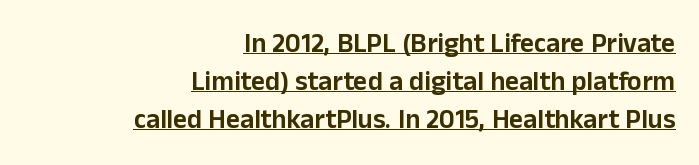
{"italic": "no", "underline": "yes", "align": "right", "line_spacing": "normal", "line_spacing_ratio": 1.41, "letter_spacing": "normal", "letter_spacing_em": 0.0, "glyph_px": 27}
